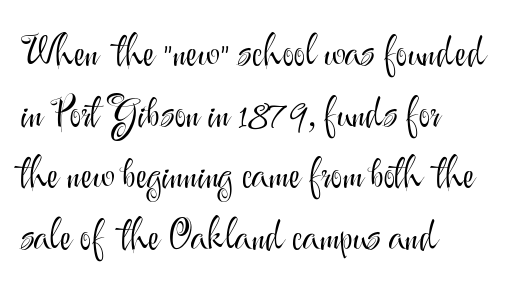
The image shows 40 px light sans-serif type; set left-aligned, normal line spacing (1.53x), normal letter spacing, not underlined; medium stroke contrast and a small x-height.
